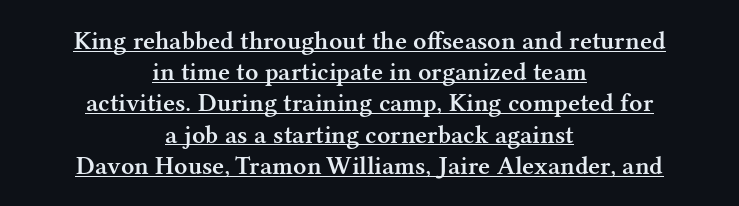
The image shows 26 px text type, upright; set centered, line spacing 1.2x, normal letter spacing, underlined.
